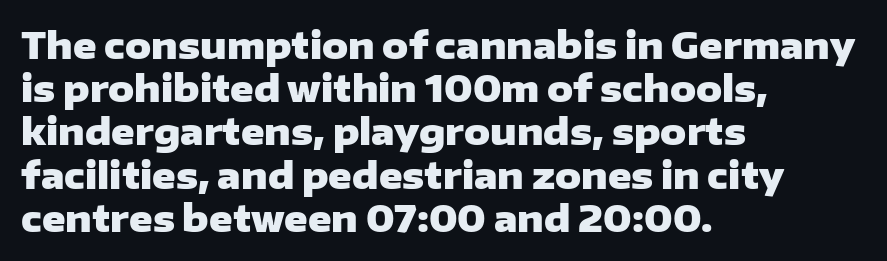
The image shows 36 px heavy, wide sans-serif type, upright; set left-aligned, line spacing 1.2x, normal letter spacing, not underlined; low stroke contrast and a medium x-height.
